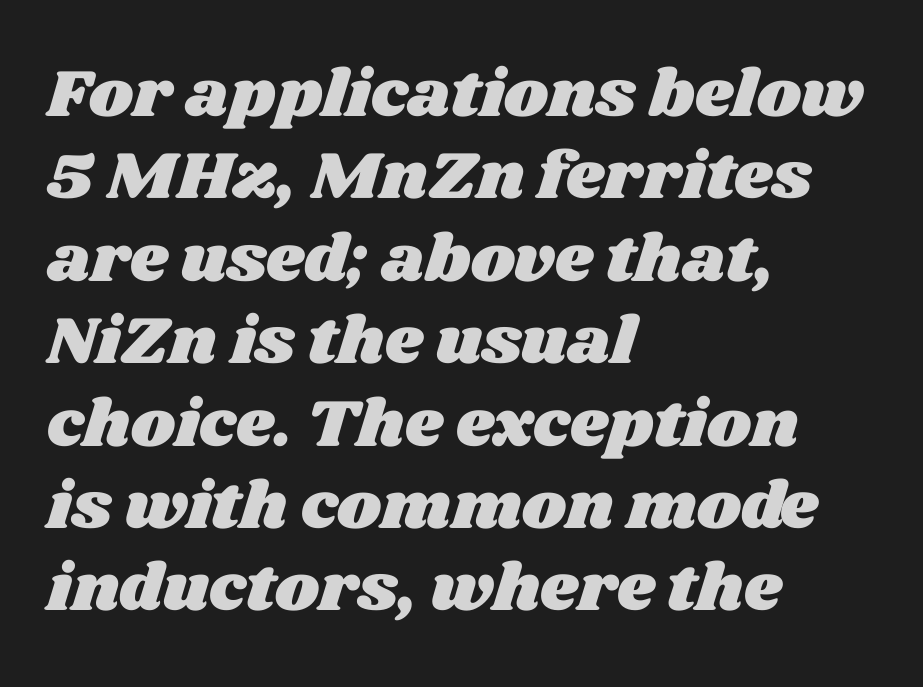
The image shows 67 px wide type; set left-aligned, line spacing 1.23x, normal letter spacing, not underlined; medium stroke contrast and a large x-height.
